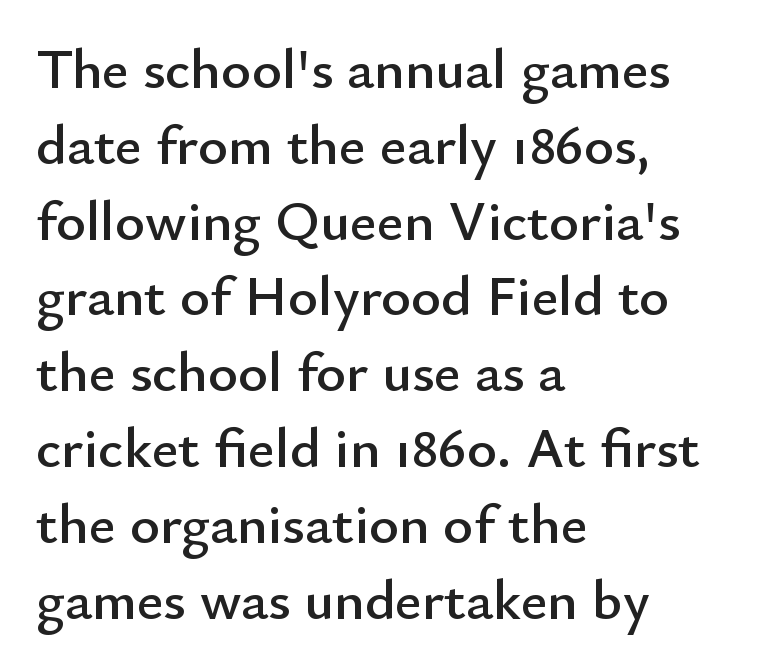
The image shows 57 px sans-serif type, upright; set left-aligned, normal line spacing (1.33x), normal letter spacing, not underlined; low stroke contrast and a small x-height.
